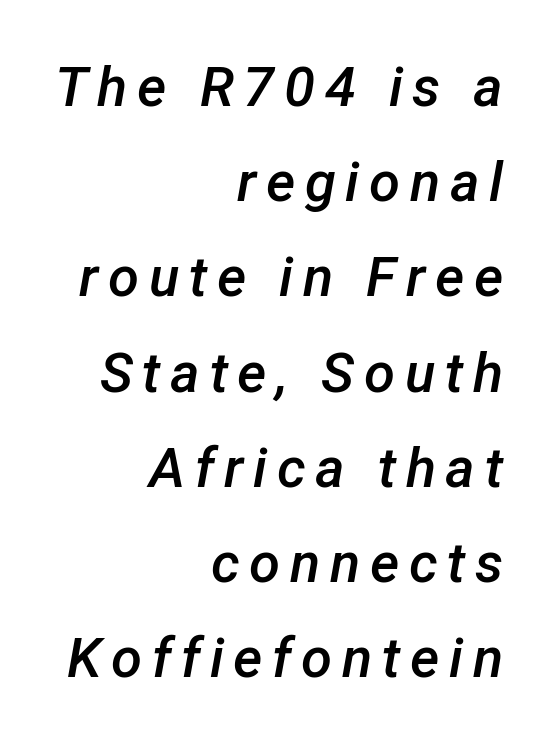
{"italic": "yes", "lean": "right", "slant_degrees": 12, "bold": "semi", "weight": "semibold", "width": "normal", "stroke_contrast": "low", "x_height": "medium", "monospaced": "no", "underline": "no", "align": "right", "line_spacing": "normal", "line_spacing_ratio": 1.7, "glyph_px": 56}
